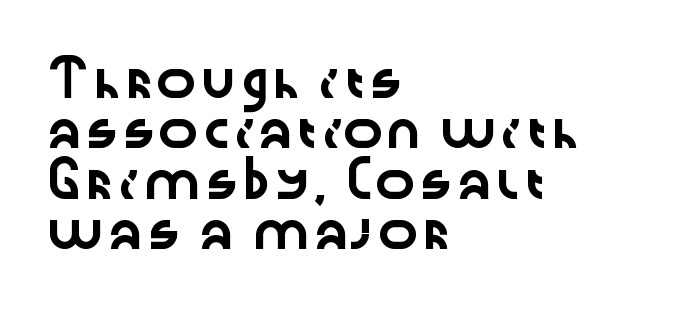
{"serif": "no", "italic": "no", "width": "wide", "stroke_contrast": "low", "x_height": "medium", "monospaced": "no", "underline": "no", "align": "left", "line_spacing": "normal", "line_spacing_ratio": 1.48, "letter_spacing": "normal", "letter_spacing_em": 0.0, "glyph_px": 34}
